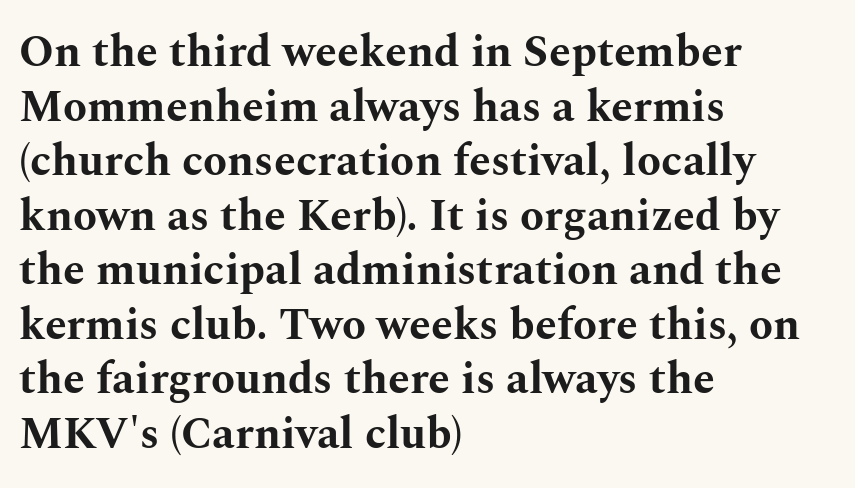
{"serif": "yes", "italic": "no", "bold": "yes", "weight": "bold", "width": "wide", "stroke_contrast": "medium", "x_height": "medium", "monospaced": "no", "underline": "no", "align": "left", "line_spacing_ratio": 1.24, "letter_spacing": "normal", "letter_spacing_em": 0.0, "glyph_px": 44}
